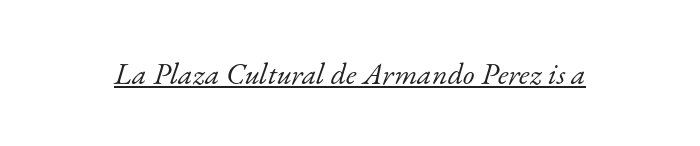
The passage shown is typed in a proportional face where columns would drift. This is oblique type, the kind used for emphasis or titles. The lettering is marked with a stroke running underneath it. Each stroke keeps to a modest, everyday thickness or less.
